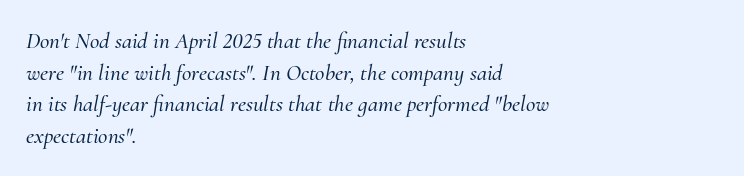
The image shows 23 px text type, italic (leaning right); set left-aligned, normal line spacing (1.37x), normal letter spacing, not underlined.
